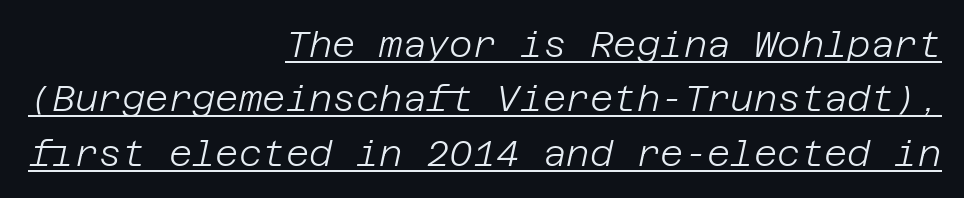
The characters are drawn with everyday or finer stroke widths. Does the lettering tilt? It does — this is italic. These lines are set flush right with a ragged left edge. The letters sit at their default tracking, neither squeezed nor spread. In designer terms, the underline attribute is active on this setting.
